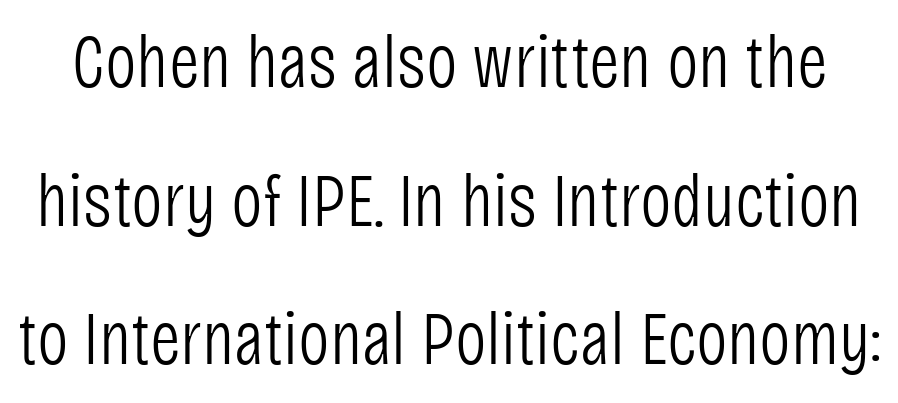
Q: Is the text bold? A: No.
Q: Is the text italic (slanted)? A: No, it is upright.
Q: Is the typeface a serif or a sans-serif typeface? A: Sans-serif.
Q: Is the text underlined? A: No.
Q: Is the spacing between letters normal or unusually wide? A: Normal.
Q: Width (condensed, normal, or wide)? A: Condensed.
Q: Stroke contrast? A: Low.
Q: x-height? A: Large.
Q: Monospaced? A: No.
